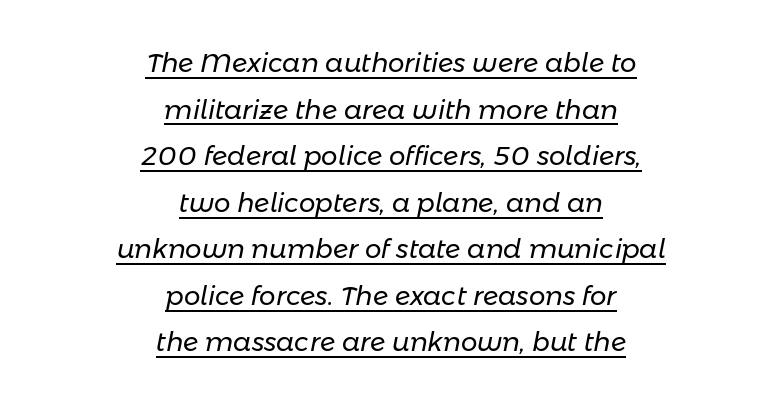
{"italic": "yes", "lean": "right", "slant_degrees": 11, "bold": "no", "underline": "yes", "align": "center", "line_spacing_ratio": 1.79, "letter_spacing": "normal", "letter_spacing_em": 0.0, "glyph_px": 26}
